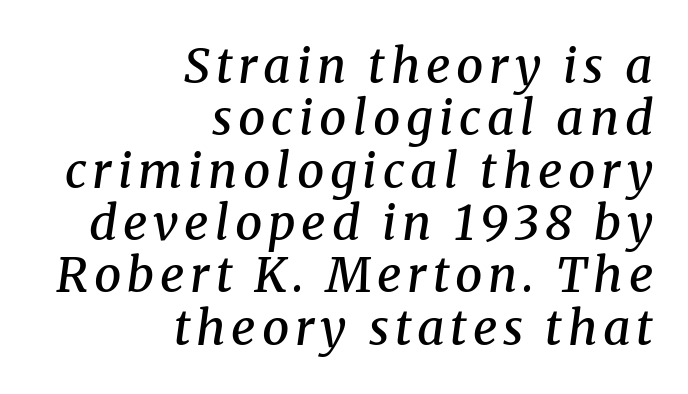
The image shows 48 px semibold serif type, italic (leaning right); set right-aligned, tight line spacing (1.09x), not underlined; medium stroke contrast and a medium x-height.
